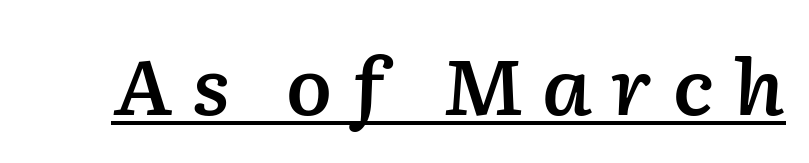
Bold? Not quite — semibold, heavier than regular but stopping short. Slanted lettering throughout. In designer terms, the underline attribute is active on this setting. Varying glyph widths throughout — classic text-font behaviour. This rendering widens character spacing well past its baseline value.
